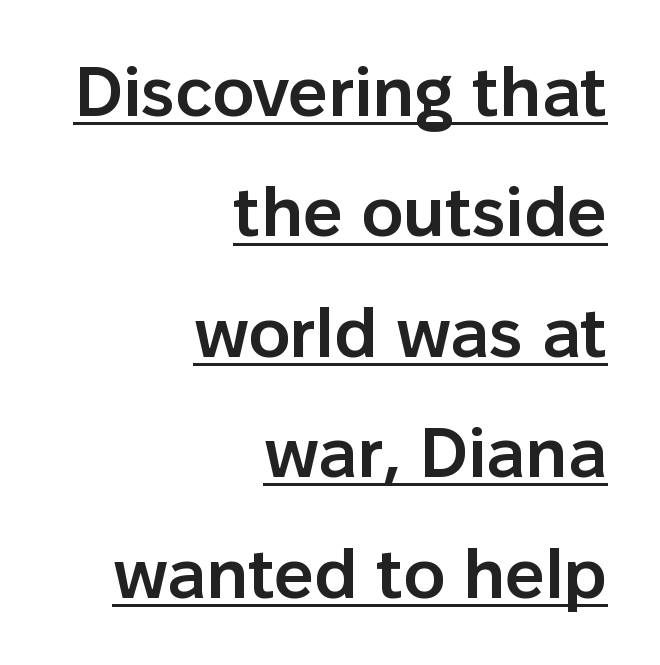
The image shows 70 px semibold sans-serif type, upright; set right-aligned, line spacing 1.72x, normal letter spacing, underlined; low stroke contrast and a medium x-height.
